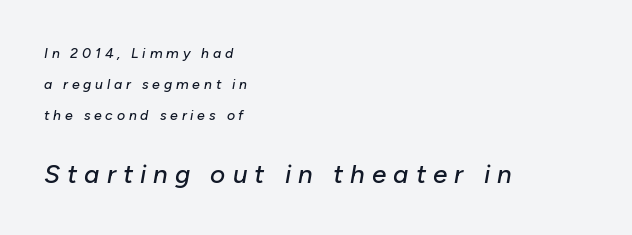
Words float on clear page, feet unadorned. In this sample the second text group is rendered at the bigger scale. Caption: multi-line text, flush left, ragged right. These lines were composed using italics.
